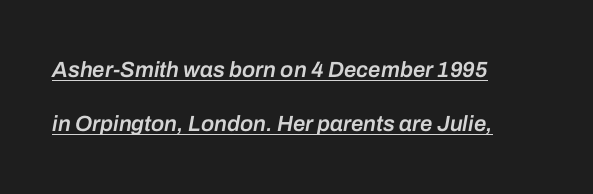
The image shows 22 px text type, italic (leaning right); set left-aligned, loose line spacing (2.46x), normal letter spacing, underlined.
